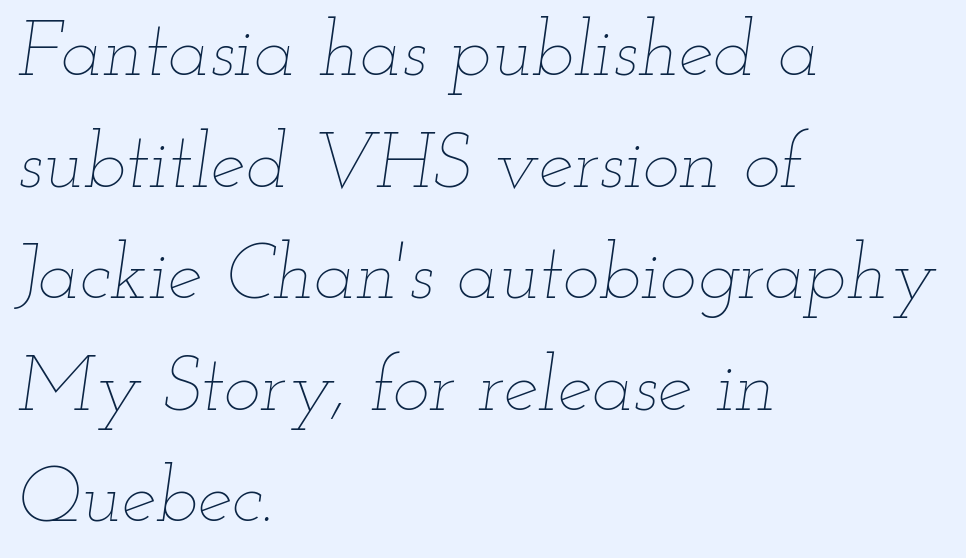
Q: Is the text bold? A: No.
Q: Is the text italic (slanted)? A: Yes, it leans right by about 12 degrees.
Q: Is the text underlined? A: No.
Q: How is the paragraph aligned? A: Left-aligned.
Q: Is the spacing between letters normal or unusually wide? A: Normal.
Q: Is the spacing between lines tight, normal or loose? A: Normal.
Q: Width (condensed, normal, or wide)? A: Wide.
Q: Stroke contrast? A: Low.
Q: x-height? A: Small.
Q: Monospaced? A: No.
